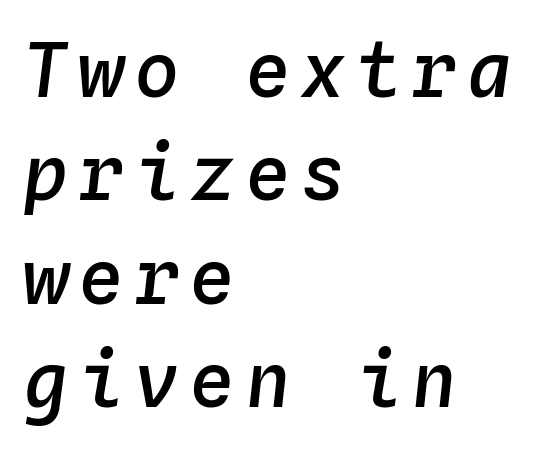
A bit beefed up — I'd call it semibold rather than bold. These lines are set flush left with a ragged right edge. Line spacing here is normal. There's an unmistakable incline to the writing here. Check under the words: just untouched page.
